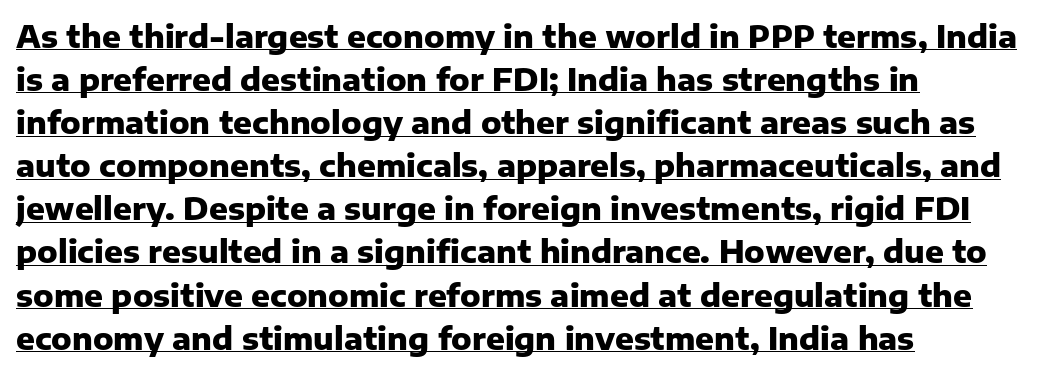
Q: Is the text bold? A: Yes.
Q: Is the text italic (slanted)? A: No, it is upright.
Q: Is the typeface a serif or a sans-serif typeface? A: Sans-serif.
Q: Is the text underlined? A: Yes.
Q: How is the paragraph aligned? A: Left-aligned.
Q: Is the spacing between letters normal or unusually wide? A: Normal.
Q: Is the spacing between lines tight, normal or loose? A: Normal.
Q: Width (condensed, normal, or wide)? A: Normal.
Q: Stroke contrast? A: Low.
Q: x-height? A: Medium.
Q: Monospaced? A: No.
